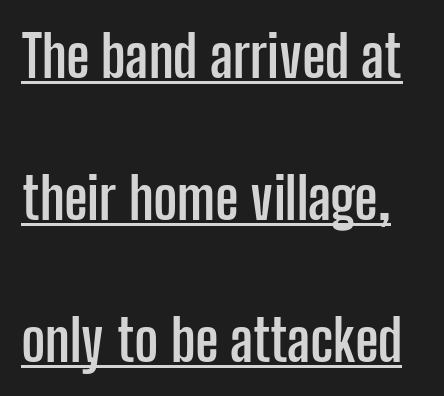
Q: Is the text bold? A: Yes.
Q: Is the text italic (slanted)? A: No, it is upright.
Q: Is the typeface a serif or a sans-serif typeface? A: Sans-serif.
Q: Is the text underlined? A: Yes.
Q: Is the spacing between letters normal or unusually wide? A: Normal.
Q: Is the spacing between lines tight, normal or loose? A: Loose.
Q: Width (condensed, normal, or wide)? A: Condensed.
Q: Stroke contrast? A: Low.
Q: x-height? A: Medium.
Q: Monospaced? A: No.
